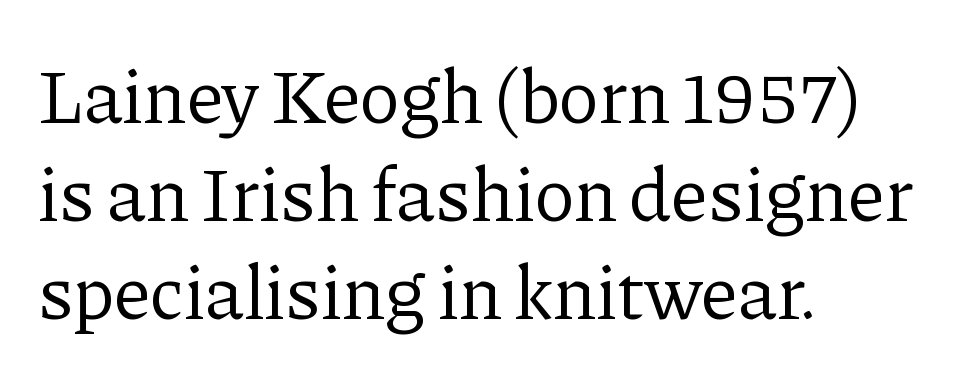
The image shows 76 px regular-weight serif type, upright; set left-aligned, normal line spacing (1.29x), normal letter spacing, not underlined; low stroke contrast and a medium x-height.
